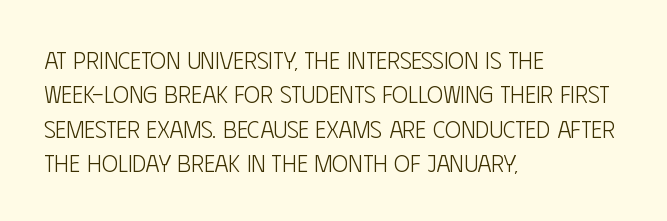
The image shows 24 px text type, upright; set left-aligned, normal line spacing (1.43x), normal letter spacing, not underlined.
